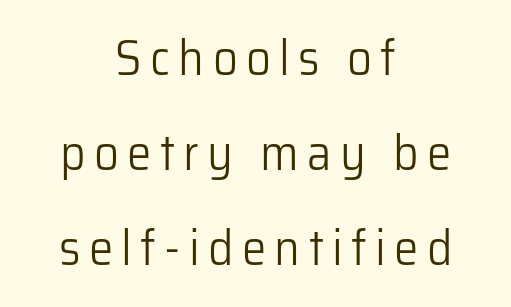
Q: Is the text bold? A: No.
Q: Is the text italic (slanted)? A: No, it is upright.
Q: Is the typeface a serif or a sans-serif typeface? A: Sans-serif.
Q: Is the text underlined? A: No.
Q: How is the paragraph aligned? A: Centered.
Q: Is the spacing between lines tight, normal or loose? A: Loose.
Q: Width (condensed, normal, or wide)? A: Normal.
Q: Stroke contrast? A: Low.
Q: x-height? A: Medium.
Q: Monospaced? A: No.
